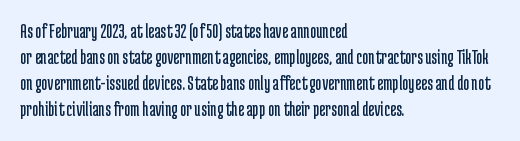
The typography opts for an upright posture over an oblique one. Unmarked baselines from the first word to the last. Students, note that the glyphs here touch the page at normal intervals. Which margin do the lines hug? The left one — the right edge is uneven. The typesetting does not lean heavy: it is not bold.
